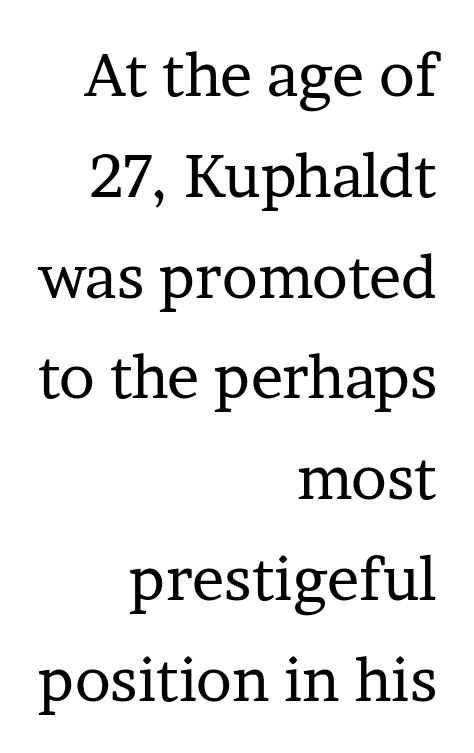
The image shows 60 px regular-weight serif type, upright; set right-aligned, normal line spacing (1.68x), normal letter spacing, not underlined; low stroke contrast and a medium x-height.
